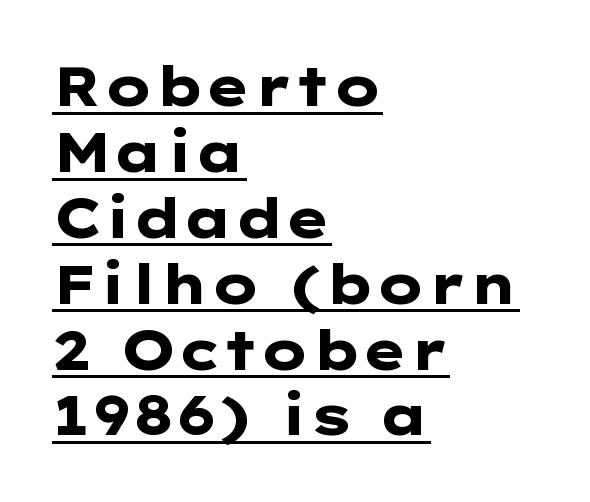
Q: Is the text bold? A: Yes.
Q: Is the text italic (slanted)? A: No, it is upright.
Q: Is the typeface a serif or a sans-serif typeface? A: Sans-serif.
Q: Is the text underlined? A: Yes.
Q: How is the paragraph aligned? A: Left-aligned.
Q: Is the spacing between letters normal or unusually wide? A: Normal.
Q: Width (condensed, normal, or wide)? A: Wide.
Q: Stroke contrast? A: Low.
Q: x-height? A: Medium.
